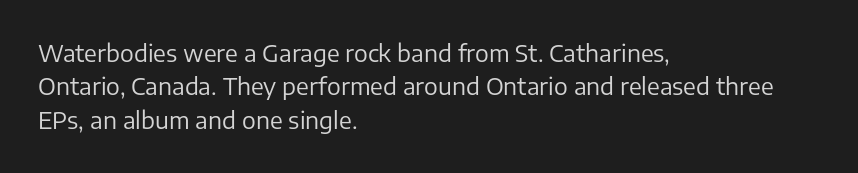
The image shows 23 px text type, upright; set left-aligned, normal line spacing (1.45x), normal letter spacing, not underlined.
